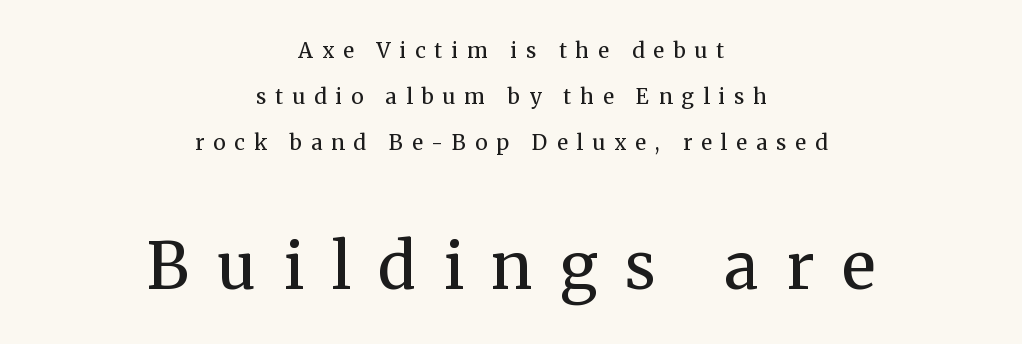
The type sits square on the baseline with zero lean. This sample uses expanded letter spacing, leaving extra air between glyphs. Compared with a flush-left layout, this one balances lines on the center instead. Bare-footed words on every line. The space between consecutive lines is lavish. Stems here are at most as thick as an everyday book face.
